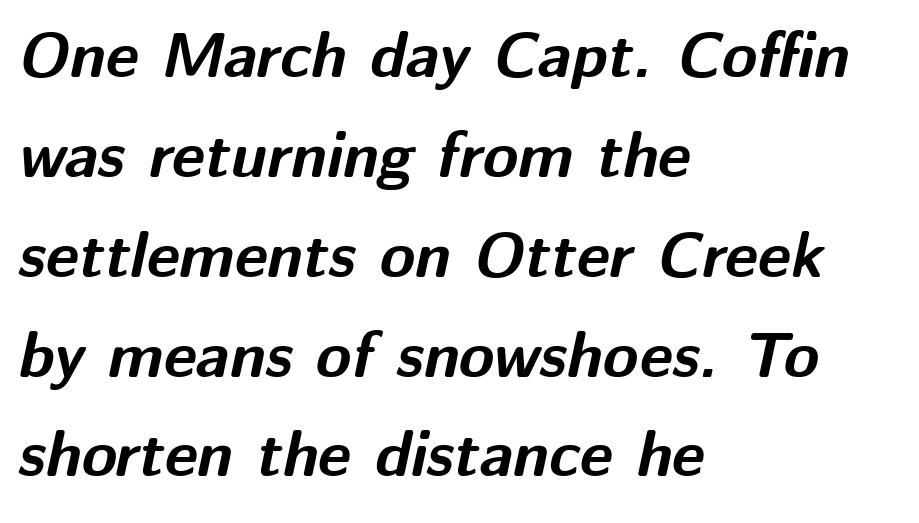
Q: Is the text bold? A: Yes.
Q: Is the text italic (slanted)? A: Yes, it leans right by about 12 degrees.
Q: Is the text underlined? A: No.
Q: How is the paragraph aligned? A: Left-aligned.
Q: Is the spacing between letters normal or unusually wide? A: Normal.
Q: Is the spacing between lines tight, normal or loose? A: Normal.
Q: Width (condensed, normal, or wide)? A: Normal.
Q: Stroke contrast? A: Medium.
Q: x-height? A: Medium.
Q: Monospaced? A: No.
